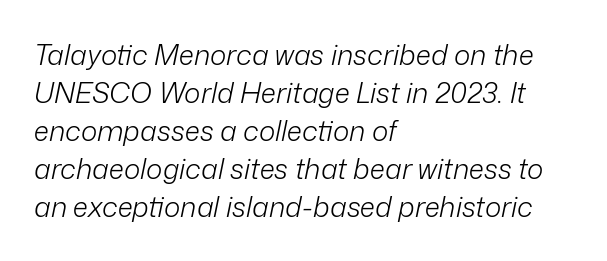
{"italic": "yes", "lean": "right", "slant_degrees": 12, "bold": "no", "weight": "light", "width": "normal", "stroke_contrast": "low", "x_height": "medium", "monospaced": "no", "underline": "no", "align": "left", "line_spacing": "normal", "line_spacing_ratio": 1.36, "letter_spacing": "normal", "letter_spacing_em": 0.0, "glyph_px": 28}
